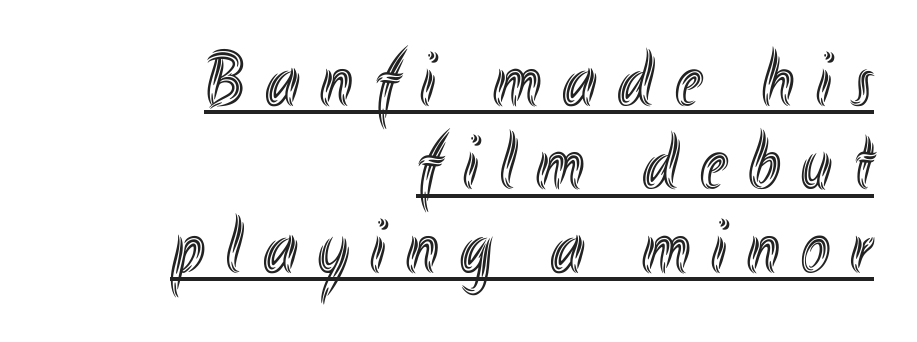
Q: Is the text italic (slanted)? A: Yes.
Q: Is the text underlined? A: Yes.
Q: How is the paragraph aligned? A: Right-aligned.
Q: Is the spacing between letters normal or unusually wide? A: Unusually wide.
Q: Is the spacing between lines tight, normal or loose? A: Tight.
Q: Width (condensed, normal, or wide)? A: Condensed.
Q: x-height? A: Small.
Q: Monospaced? A: No.
